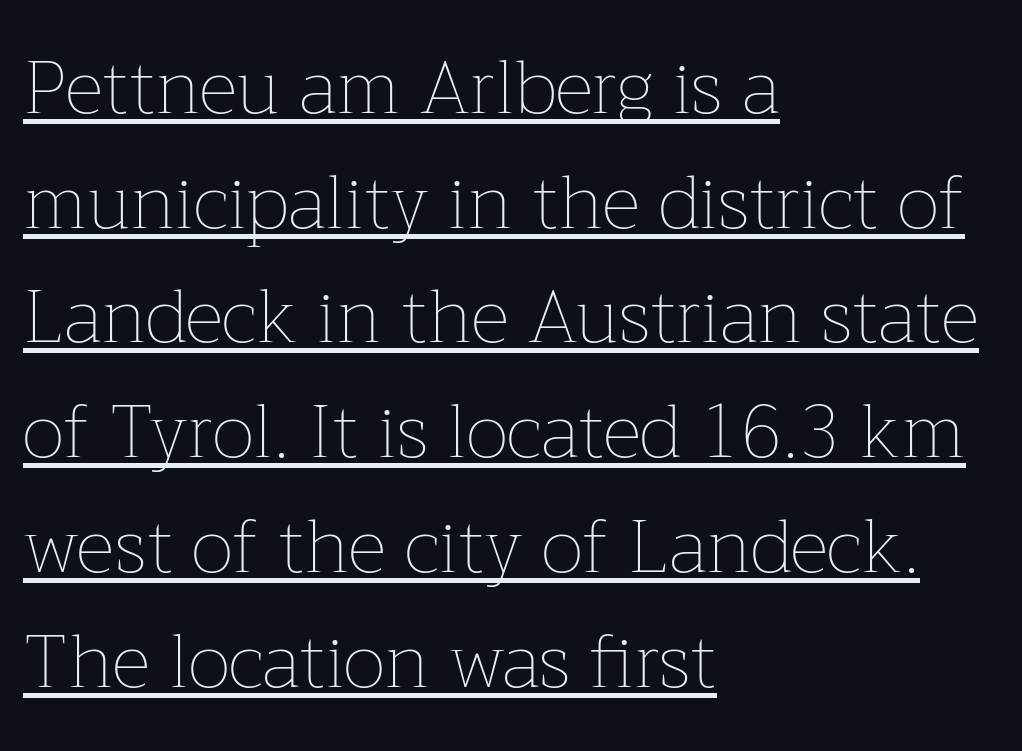
There is no visible air inserted between adjacent glyphs. Is there an underline? Yes — a line sits under the letters. Here the designer chose a conventional face with non-uniform glyph widths. The type sits square on the baseline with zero lean. Casual observation: everything's shoved over to the left.
